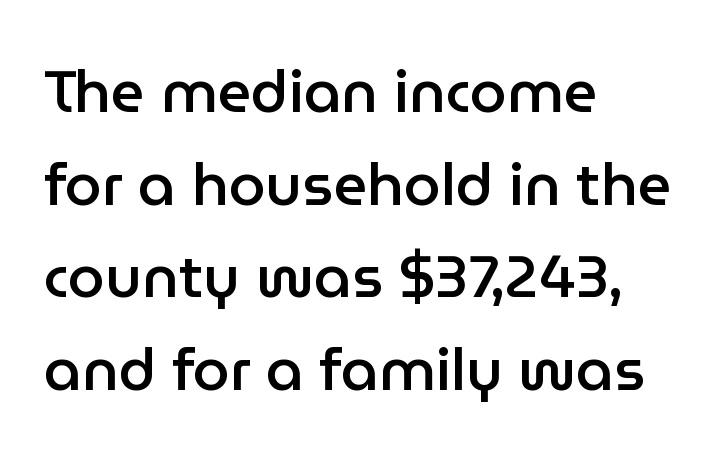
Q: Is the text bold? A: Semi-bold.
Q: Is the text italic (slanted)? A: No, it is upright.
Q: Is the typeface a serif or a sans-serif typeface? A: Sans-serif.
Q: Is the text underlined? A: No.
Q: How is the paragraph aligned? A: Left-aligned.
Q: Is the spacing between letters normal or unusually wide? A: Normal.
Q: Is the spacing between lines tight, normal or loose? A: Normal.
Q: Width (condensed, normal, or wide)? A: Normal.
Q: Stroke contrast? A: Low.
Q: x-height? A: Medium.
Q: Monospaced? A: No.
